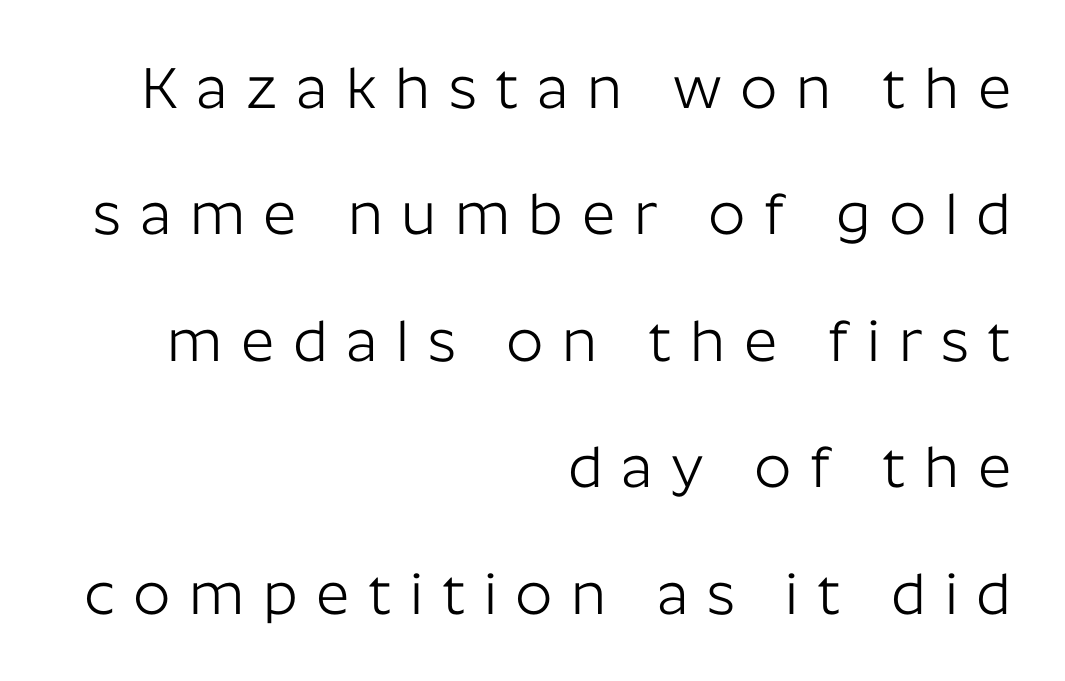
Q: Is the text bold? A: No.
Q: Is the text italic (slanted)? A: No, it is upright.
Q: Is the typeface a serif or a sans-serif typeface? A: Sans-serif.
Q: Is the text underlined? A: No.
Q: How is the paragraph aligned? A: Right-aligned.
Q: Is the spacing between letters normal or unusually wide? A: Unusually wide.
Q: Is the spacing between lines tight, normal or loose? A: Loose.
Q: Width (condensed, normal, or wide)? A: Normal.
Q: Stroke contrast? A: Low.
Q: x-height? A: Medium.
Q: Monospaced? A: No.
